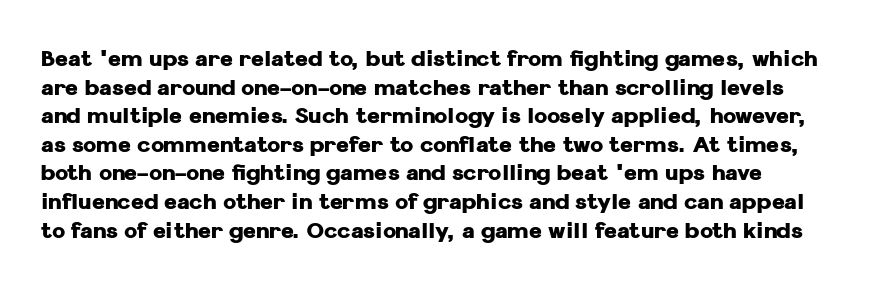
{"italic": "no", "bold": "yes", "underline": "no", "line_spacing": "normal", "line_spacing_ratio": 1.3, "letter_spacing": "normal", "letter_spacing_em": 0.0, "glyph_px": 22}
